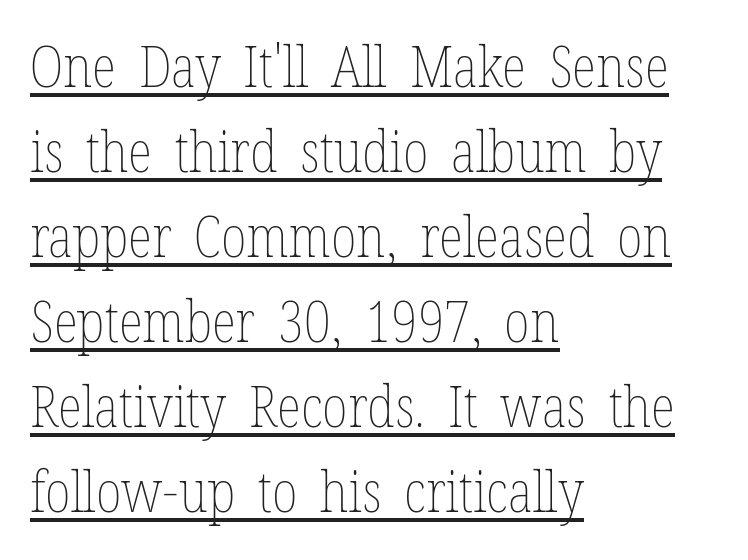
{"italic": "no", "bold": "no", "weight": "thin", "width": "condensed", "stroke_contrast": "low", "x_height": "medium", "monospaced": "no", "underline": "yes", "align": "left", "line_spacing": "normal", "line_spacing_ratio": 1.49, "letter_spacing": "normal", "letter_spacing_em": 0.0, "glyph_px": 57}
